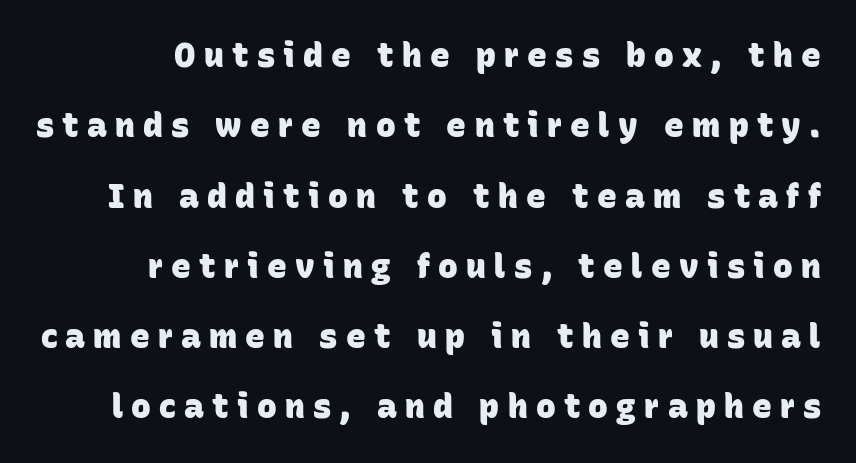
Q: Is the text bold? A: Yes.
Q: Is the typeface a serif or a sans-serif typeface? A: Sans-serif.
Q: Is the text underlined? A: No.
Q: Is the spacing between letters normal or unusually wide? A: Unusually wide.
Q: Is the spacing between lines tight, normal or loose? A: Loose.
Q: Width (condensed, normal, or wide)? A: Normal.
Q: Stroke contrast? A: Low.
Q: x-height? A: Large.
Q: Monospaced? A: No.
